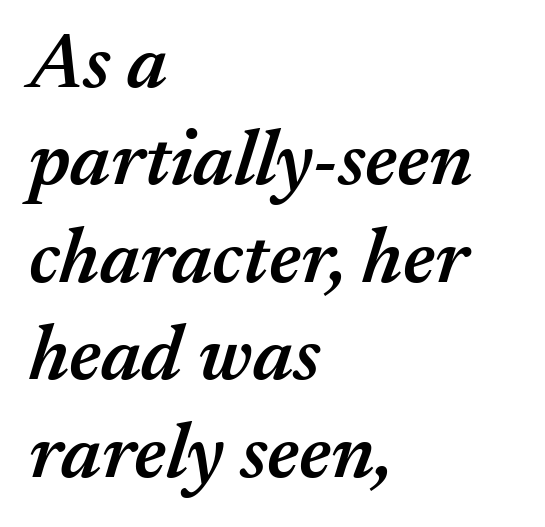
{"italic": "yes", "lean": "right", "slant_degrees": 17, "bold": "semi", "weight": "semibold", "width": "normal", "stroke_contrast": "medium", "x_height": "medium", "monospaced": "no", "underline": "no", "align": "left", "line_spacing": "normal", "line_spacing_ratio": 1.25, "letter_spacing": "normal", "letter_spacing_em": 0.0, "glyph_px": 78}
